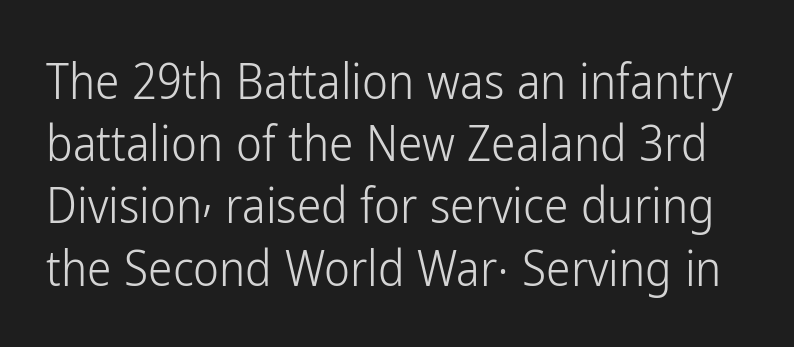
Q: Is the text bold? A: No.
Q: Is the text italic (slanted)? A: No, it is upright.
Q: Is the typeface a serif or a sans-serif typeface? A: Sans-serif.
Q: Is the text underlined? A: No.
Q: Is the spacing between letters normal or unusually wide? A: Normal.
Q: Is the spacing between lines tight, normal or loose? A: Normal.
Q: Width (condensed, normal, or wide)? A: Condensed.
Q: Stroke contrast? A: Low.
Q: x-height? A: Medium.
Q: Monospaced? A: No.
